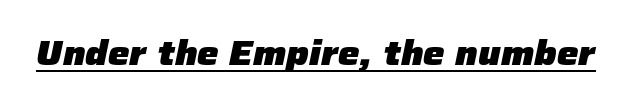
Emphasis is given by a line drawn under the lettering. The letters are slanted; this is an italic face. Students, note that the glyphs here touch the page at normal intervals. Every letter is thick-stroked: bold, no question. Note the varied advance widths — an 'i' is clearly narrower than an 'm'.
